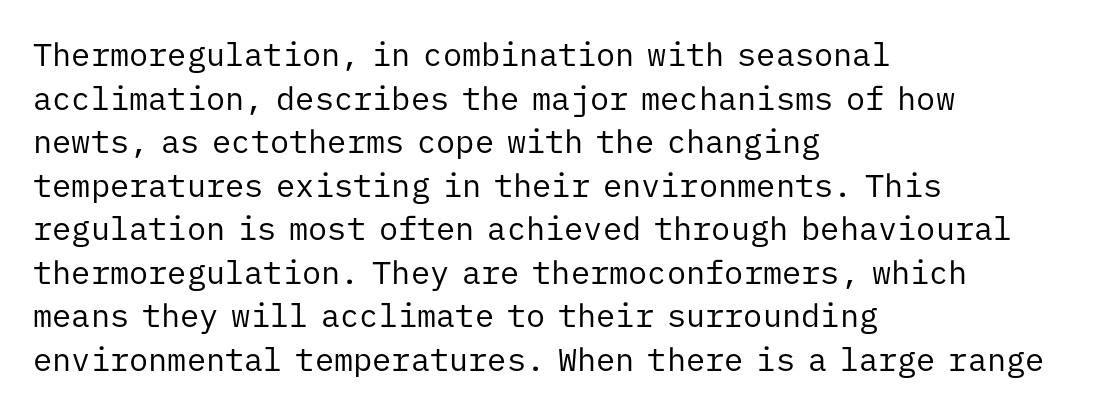
{"serif": "no", "italic": "no", "bold": "no", "weight": "regular", "width": "normal", "stroke_contrast": "low", "x_height": "medium", "monospaced": "yes", "underline": "no", "align": "left", "line_spacing": "normal", "line_spacing_ratio": 1.36, "letter_spacing": "normal", "letter_spacing_em": 0.0, "glyph_px": 32}
